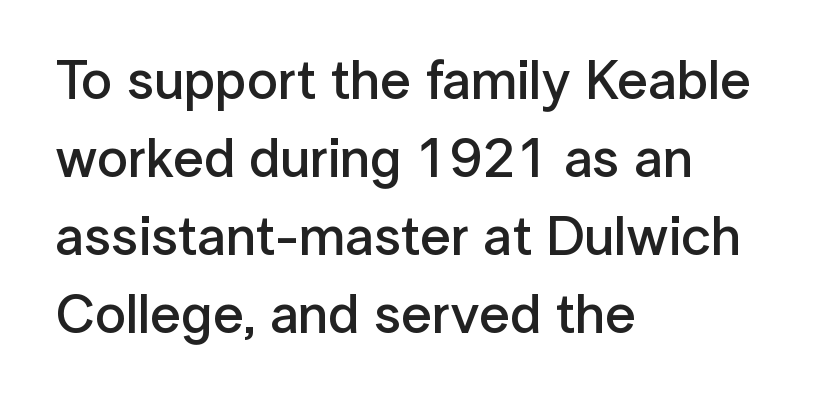
{"serif": "no", "italic": "no", "bold": "semi", "weight": "semibold", "width": "normal", "stroke_contrast": "low", "x_height": "medium", "monospaced": "no", "underline": "no", "align": "left", "line_spacing": "normal", "line_spacing_ratio": 1.42, "letter_spacing": "normal", "letter_spacing_em": 0.0, "glyph_px": 55}
